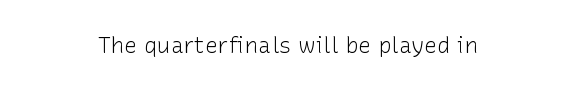
The setting favours the middle, as headings and verse often do. In terms of letterspacing, this is plain default setting. A light-to-regular cut is what we see here. Italic: no, the glyphs are upright roman. Glance below the letters and you will spot only blank space.
